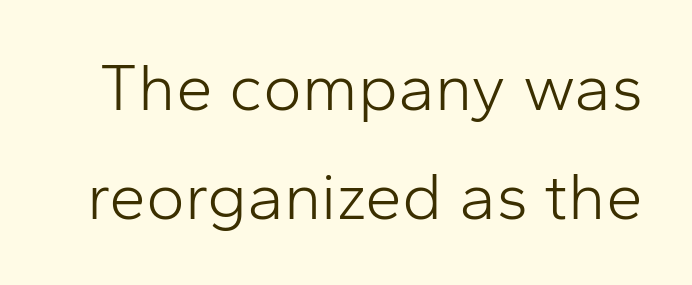
{"serif": "no", "italic": "no", "bold": "no", "weight": "light", "width": "normal", "stroke_contrast": "low", "x_height": "medium", "monospaced": "no", "underline": "no", "line_spacing": "normal", "line_spacing_ratio": 1.65, "letter_spacing": "normal", "letter_spacing_em": 0.0, "glyph_px": 66}
